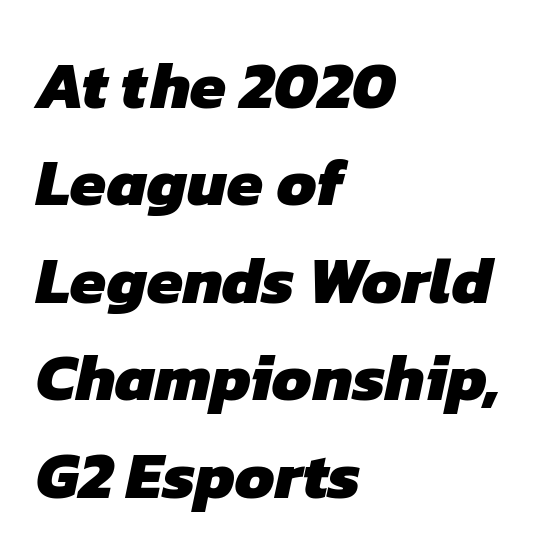
The image shows 65 px heavy sans-serif type; set left-aligned, normal line spacing (1.5x), normal letter spacing, not underlined; low stroke contrast and a medium x-height.
